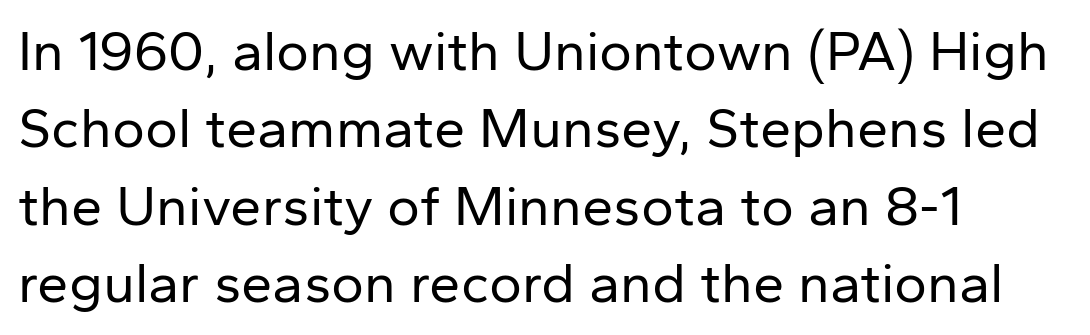
Q: Is the text bold? A: No.
Q: Is the text italic (slanted)? A: No, it is upright.
Q: Is the typeface a serif or a sans-serif typeface? A: Sans-serif.
Q: Is the text underlined? A: No.
Q: How is the paragraph aligned? A: Left-aligned.
Q: Is the spacing between letters normal or unusually wide? A: Normal.
Q: Is the spacing between lines tight, normal or loose? A: Normal.
Q: Width (condensed, normal, or wide)? A: Normal.
Q: Stroke contrast? A: Low.
Q: x-height? A: Medium.
Q: Monospaced? A: No.
